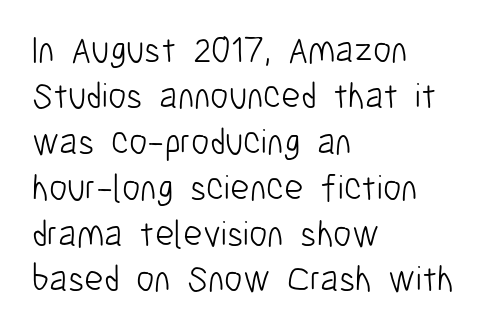
{"serif": "no", "italic": "no", "bold": "no", "weight": "light", "width": "condensed", "stroke_contrast": "low", "x_height": "medium", "monospaced": "no", "underline": "no", "align": "left", "line_spacing_ratio": 1.24, "letter_spacing": "normal", "letter_spacing_em": 0.0, "glyph_px": 37}
